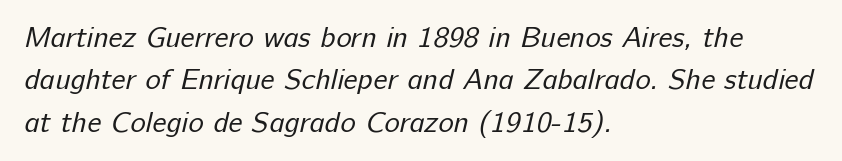
The image shows 29 px regular-weight sans-serif type; set left-aligned, normal line spacing (1.46x), normal letter spacing, not underlined; low stroke contrast and a medium x-height.
